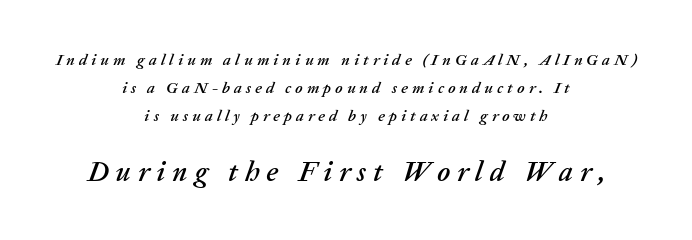
The image shows 28 px text type, italic (leaning right); set centered, line spacing 1.76x, unusually wide letter spacing (+0.25 em), not underlined; the second (bottom) block is 1.75x larger; low stroke contrast and a medium x-height.
